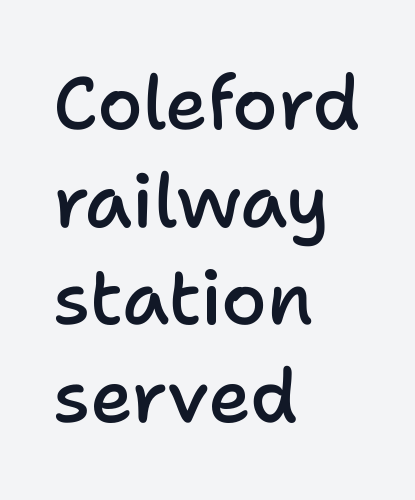
Tracking value appears to be zero — textbook default spacing. This rendering uses left alignment, leaving the right contour irregular. Check under the words: just untouched page. These lines sit exactly where default settings would place them.
